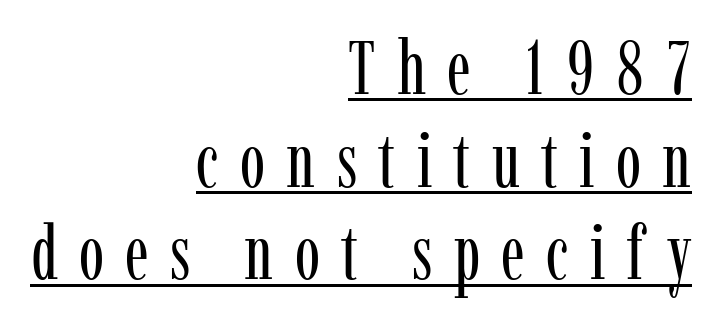
The sample's only ornament is a line tracing under the words. Substantial extra tracking has been applied to these lines. The letterforms sit at book weight or below. Note: serifs present on the glyphs. You could not count columns in this text — the font is proportionally spaced.
